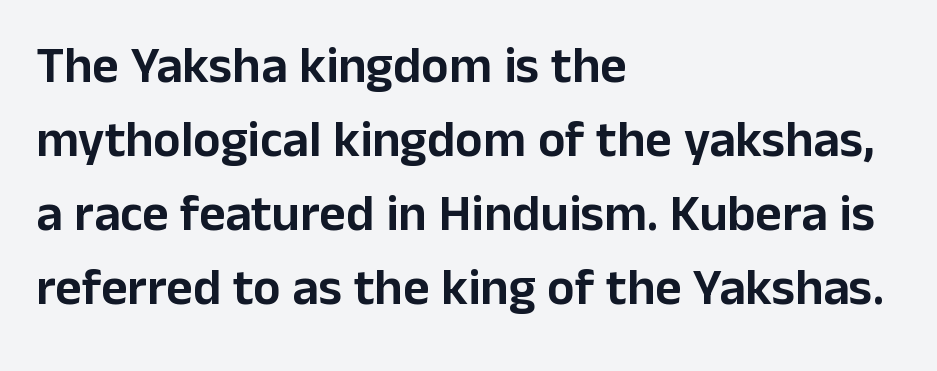
Q: Is the text italic (slanted)? A: No, it is upright.
Q: Is the typeface a serif or a sans-serif typeface? A: Sans-serif.
Q: Is the text underlined? A: No.
Q: How is the paragraph aligned? A: Left-aligned.
Q: Is the spacing between letters normal or unusually wide? A: Normal.
Q: Is the spacing between lines tight, normal or loose? A: Normal.
Q: Width (condensed, normal, or wide)? A: Normal.
Q: Stroke contrast? A: Low.
Q: x-height? A: Medium.
Q: Monospaced? A: No.
